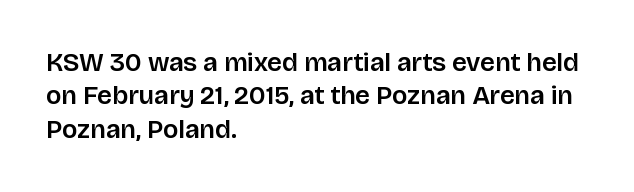
The image shows 26 px text type, upright; set left-aligned, normal line spacing (1.28x), normal letter spacing, not underlined.
